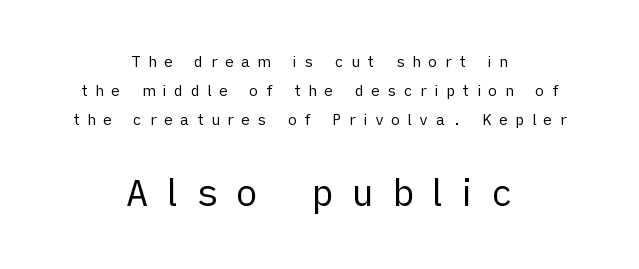
The image shows 37 px regular-weight sans-serif type, upright; set centered, loose line spacing (1.95x), unusually wide letter spacing (+0.49 em), not underlined; the second (bottom) block is 2.47x larger; low stroke contrast and a medium x-height.
